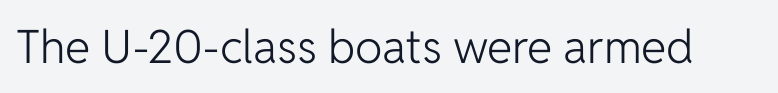
The image shows 46 px light sans-serif type, upright; set normal letter spacing, not underlined; low stroke contrast and a medium x-height.
